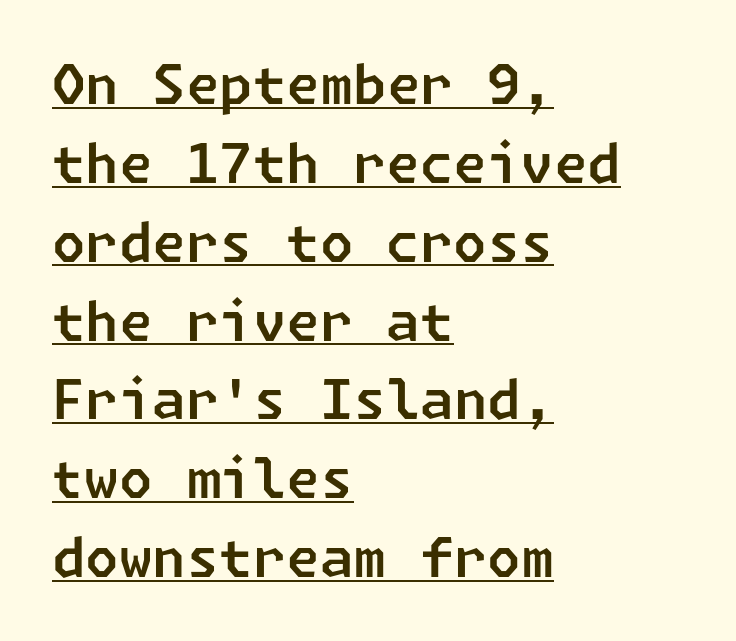
The image shows 54 px sans-serif type; set left-aligned, normal line spacing (1.46x), normal letter spacing, underlined; low stroke contrast and a medium x-height.
